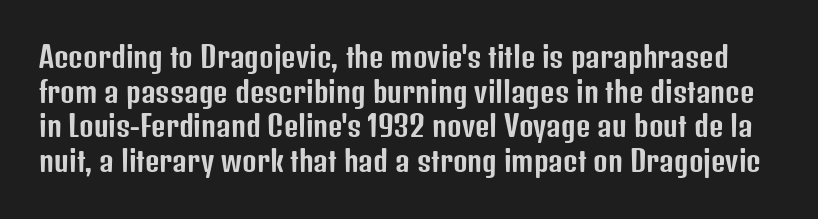
{"serif": "no", "italic": "no", "width": "condensed", "stroke_contrast": "low", "x_height": "medium", "monospaced": "no", "underline": "no", "line_spacing_ratio": 1.24, "letter_spacing": "normal", "letter_spacing_em": 0.0, "glyph_px": 28}
